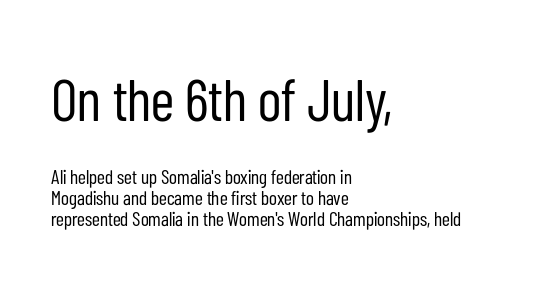
The image shows 59 px regular-weight, condensed sans-serif type, upright; set left-aligned, tight line spacing (1.05x), normal letter spacing, not underlined; the first (top) block is 2.95x larger; low stroke contrast and a medium x-height.
